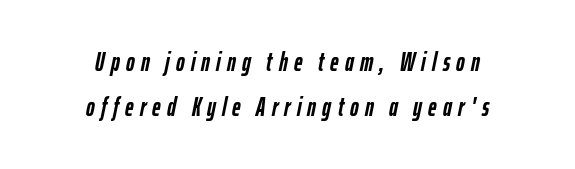
Glance below the letters and you will spot only blank space. Layout note: lines centered. Tracking here is generous; glyphs stand well apart from one another. Set as a true bold cut, around the 700 mark.
